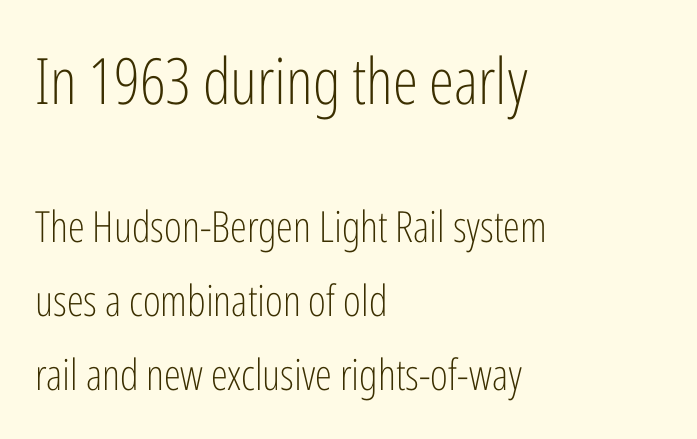
{"serif": "no", "italic": "no", "bold": "no", "weight": "light", "width": "condensed", "stroke_contrast": "low", "x_height": "medium", "monospaced": "no", "underline": "no", "align": "left", "line_spacing_ratio": 1.72, "letter_spacing": "normal", "letter_spacing_em": 0.0, "larger_block": "first", "size_ratio": 1.49, "glyph_px": 64}
